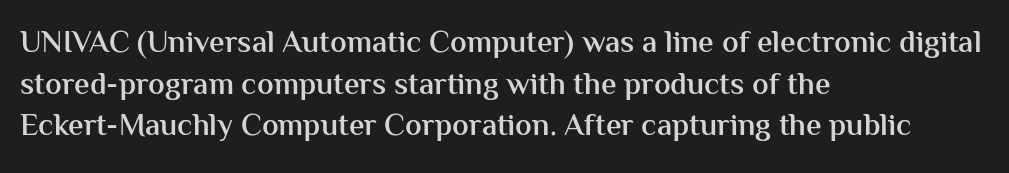
The image shows 31 px semibold sans-serif type, upright; set left-aligned, normal line spacing (1.34x), normal letter spacing, not underlined; medium stroke contrast and a medium x-height.
